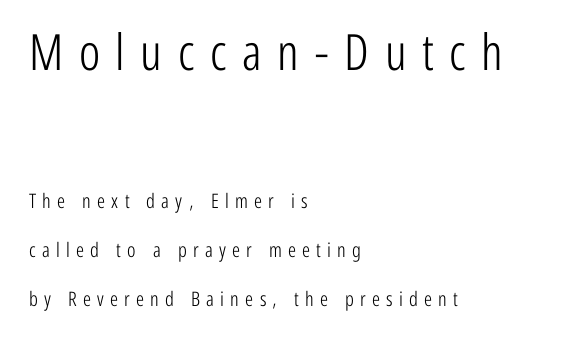
The image shows 50 px light, condensed sans-serif type, upright; set left-aligned, loose line spacing (2.45x), unusually wide letter spacing (+0.31 em), not underlined; the first (top) block is 2.5x larger; low stroke contrast and a medium x-height.
